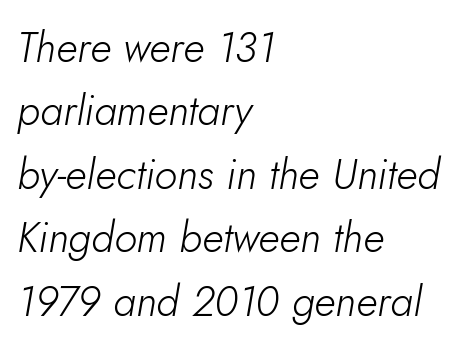
The image shows 42 px light type, italic (leaning right); set left-aligned, normal line spacing (1.51x), normal letter spacing, not underlined; low stroke contrast and a small x-height.
